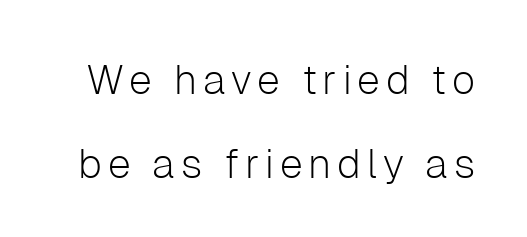
Whoever set this chose breathing room over compactness in the vertical rhythm. The gap between lines stays unmarked. Think standard paragraph weight, or any step lighter than that. Each letter's strokes conclude bluntly, with no projecting serifs. Quick note: not italic, upright.
